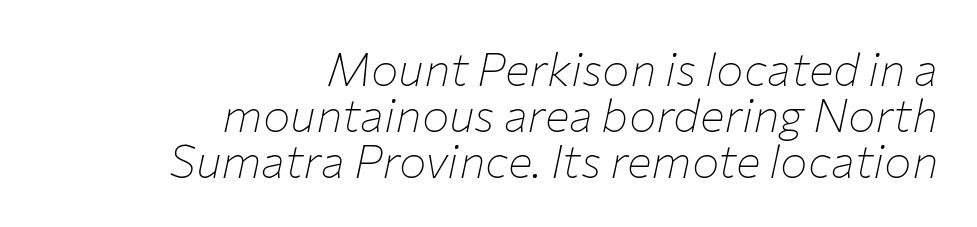
Spacing verdict: proportional, widths tailored to each character. The space directly below the letters is spotless. The strokes carry an ordinary text weight at most. The rendering keeps characters at their native spacing. Characters are canted at an angle relative to the baseline's perpendicular. Line endings align vertically; line beginnings do not.
